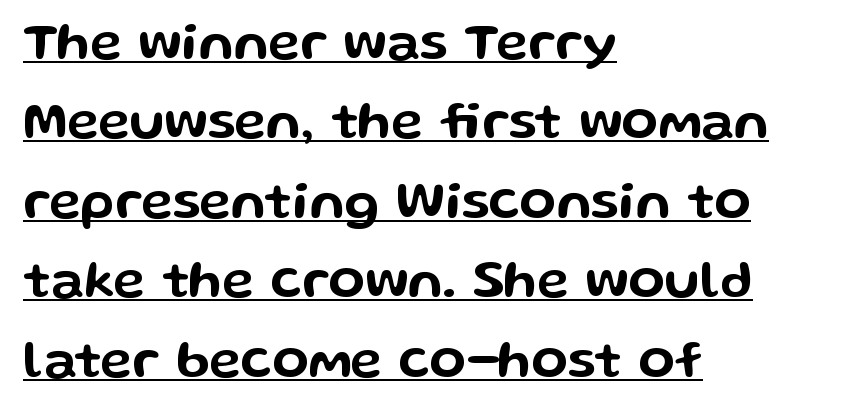
Q: Is the text italic (slanted)? A: No, it is upright.
Q: Is the typeface a serif or a sans-serif typeface? A: Sans-serif.
Q: Is the text underlined? A: Yes.
Q: How is the paragraph aligned? A: Left-aligned.
Q: Is the spacing between letters normal or unusually wide? A: Normal.
Q: Is the spacing between lines tight, normal or loose? A: Normal.
Q: Width (condensed, normal, or wide)? A: Wide.
Q: Stroke contrast? A: Low.
Q: x-height? A: Medium.
Q: Monospaced? A: No.
